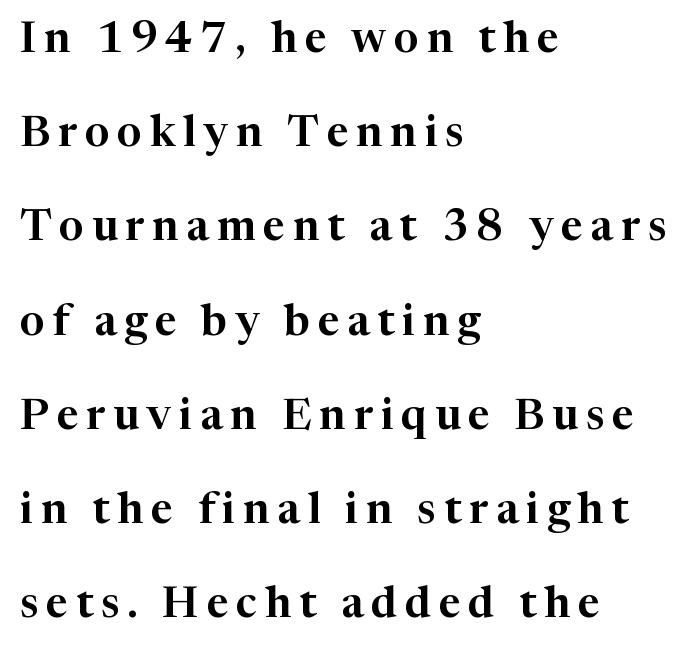
Q: Is the text italic (slanted)? A: No, it is upright.
Q: Is the typeface a serif or a sans-serif typeface? A: Serif.
Q: Is the text underlined? A: No.
Q: How is the paragraph aligned? A: Left-aligned.
Q: Is the spacing between lines tight, normal or loose? A: Loose.
Q: Width (condensed, normal, or wide)? A: Normal.
Q: Stroke contrast? A: High.
Q: x-height? A: Medium.
Q: Monospaced? A: No.
